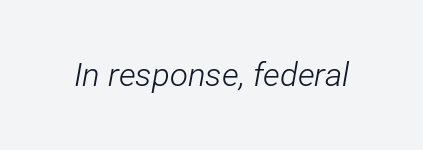
There is no visible air inserted between adjacent glyphs. The font is comparable to plain body text, perhaps lighter. Is this a fixed-width face? No — the glyphs have proportional, varying widths. Type without underlining. Notice how the stems are inclined rather than vertical — that's the hallmark of italics.
